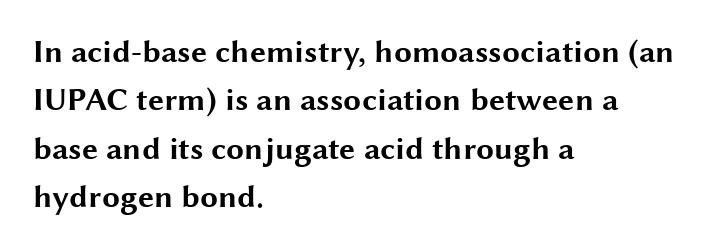
The image shows 32 px bold, wide sans-serif type, upright; set left-aligned, normal line spacing (1.51x), normal letter spacing, not underlined; medium stroke contrast and a medium x-height.
